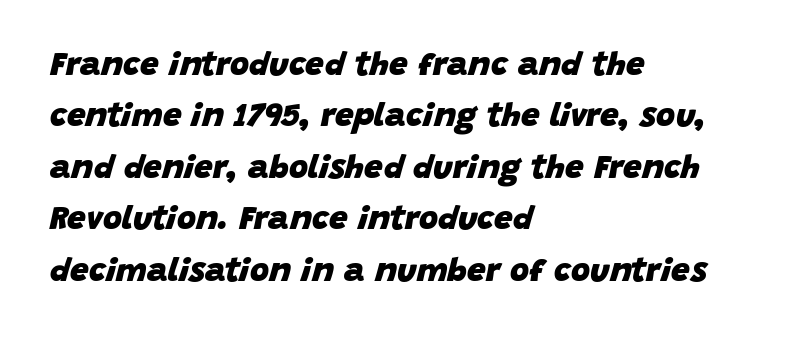
The image shows 33 px heavy type, italic (leaning right); set left-aligned, normal line spacing (1.56x), normal letter spacing, not underlined; low stroke contrast and a large x-height.
